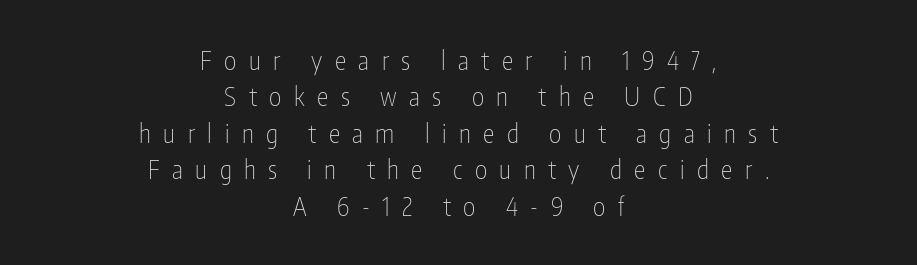
Q: Is the text bold? A: No.
Q: Is the text italic (slanted)? A: No, it is upright.
Q: Is the text underlined? A: No.
Q: How is the paragraph aligned? A: Centered.
Q: Is the spacing between letters normal or unusually wide? A: Unusually wide.
Q: Is the spacing between lines tight, normal or loose? A: Normal.
